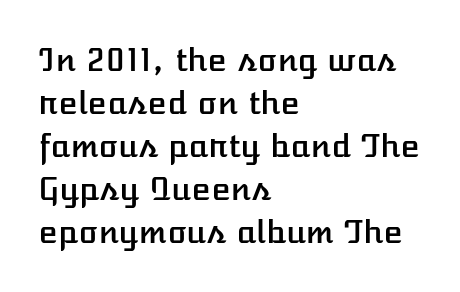
{"italic": "no", "width": "normal", "stroke_contrast": "low", "x_height": "medium", "monospaced": "no", "underline": "no", "align": "left", "line_spacing": "normal", "line_spacing_ratio": 1.34, "letter_spacing": "normal", "letter_spacing_em": 0.0, "glyph_px": 32}
